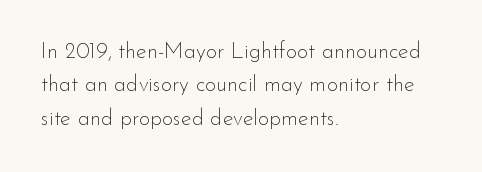
Q: Is the text bold? A: No.
Q: Is the text italic (slanted)? A: No, it is upright.
Q: Is the text underlined? A: No.
Q: How is the paragraph aligned? A: Left-aligned.
Q: Is the spacing between letters normal or unusually wide? A: Normal.
Q: Is the spacing between lines tight, normal or loose? A: Normal.
